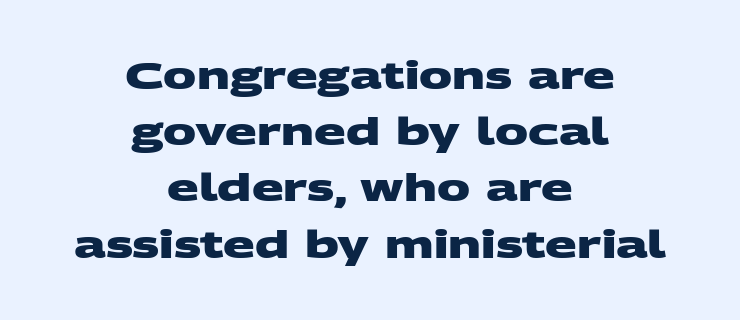
Students, this is bold: see how much ink each stroke carries. This sample is center-justified, so both line endings float freely. Vertically, the passage feels balanced, rows spaced as you'd expect. Check where the strokes stop: nothing finishes them off — pure sans. The strip under each line holds only bare page. Inter-character spacing is left at the font's built-in metrics.
